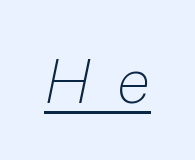
Do the characters align in a grid? No, the font is proportional. The line texture is sparse and dotted thanks to wide tracking. The glyphs look as if they've been sheared to an angle. The words here are underlined. Caption: face not bold, strokes unweighted.
